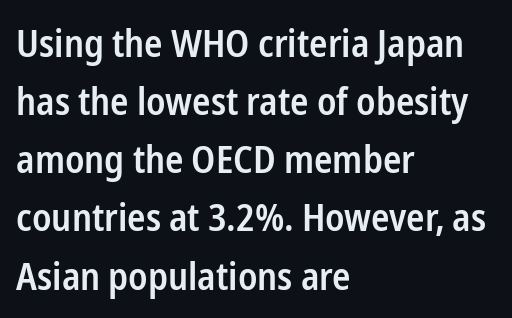
Q: Is the text bold? A: Semi-bold.
Q: Is the text italic (slanted)? A: No, it is upright.
Q: Is the typeface a serif or a sans-serif typeface? A: Sans-serif.
Q: Is the text underlined? A: No.
Q: How is the paragraph aligned? A: Left-aligned.
Q: Is the spacing between letters normal or unusually wide? A: Normal.
Q: Is the spacing between lines tight, normal or loose? A: Normal.
Q: Width (condensed, normal, or wide)? A: Condensed.
Q: Stroke contrast? A: Low.
Q: x-height? A: Medium.
Q: Monospaced? A: No.
